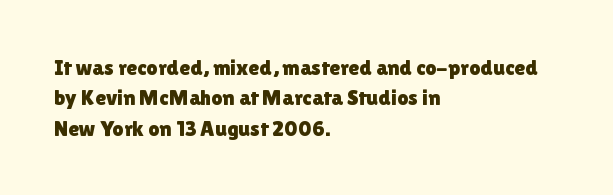
Descenders are the only things crossing below the line. The paragraph has a hard left edge and a soft right edge. Nothing unusual about the tracking: characters are spaced as the font intends. Vertically, the passage feels balanced, rows spaced as you'd expect. If you drew a line through each stem, it would be perfectly vertical.
